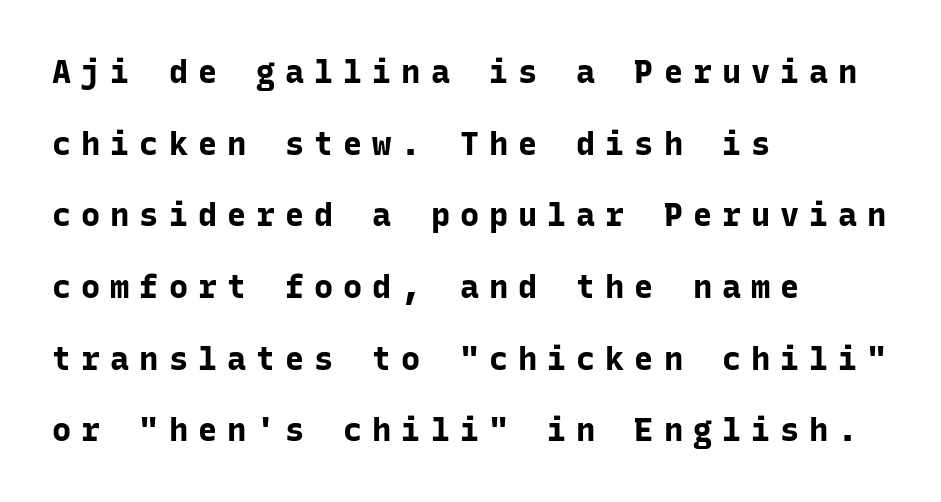
{"serif": "no", "italic": "no", "bold": "yes", "weight": "bold", "width": "normal", "stroke_contrast": "low", "x_height": "medium", "monospaced": "yes", "underline": "no", "align": "left", "line_spacing": "loose", "line_spacing_ratio": 2.24, "letter_spacing": "wide", "letter_spacing_em": 0.31, "glyph_px": 32}
